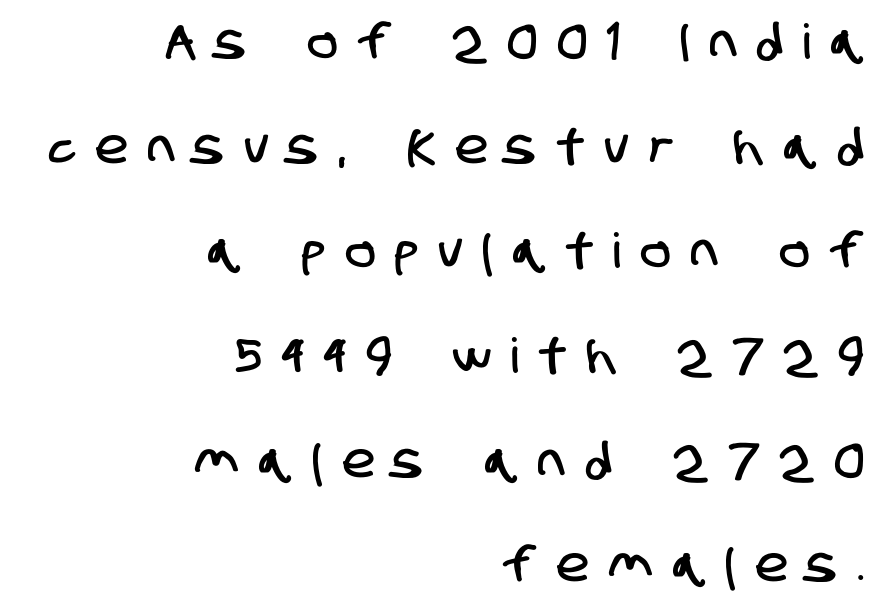
Looks like regular typesetting: each glyph gets only the width it needs. The passage shown stacks its lines with a broad gap. Does the copy run flush right? Yes — the right margin is perfectly even. Look at the bottom of the vertical strokes: they stop flat, with no serifs. A clean baseline with only descenders dipping below it.
